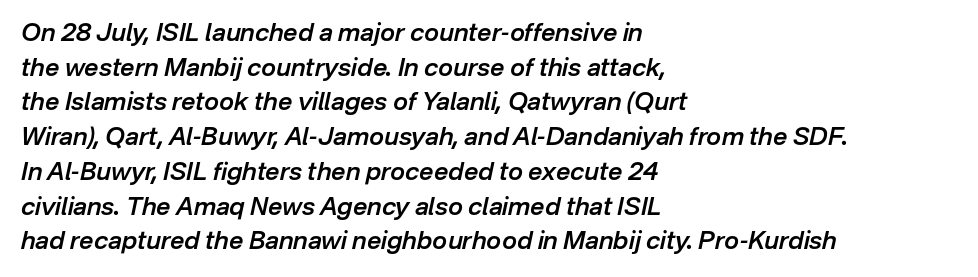
Just letters on the line, the space beneath them empty. Strokes here are thickened, but only to semibold level. These lines were composed using italics. Glyph-to-glyph distance matches everyday printed text. Does the leading feel generous? No, just average.
